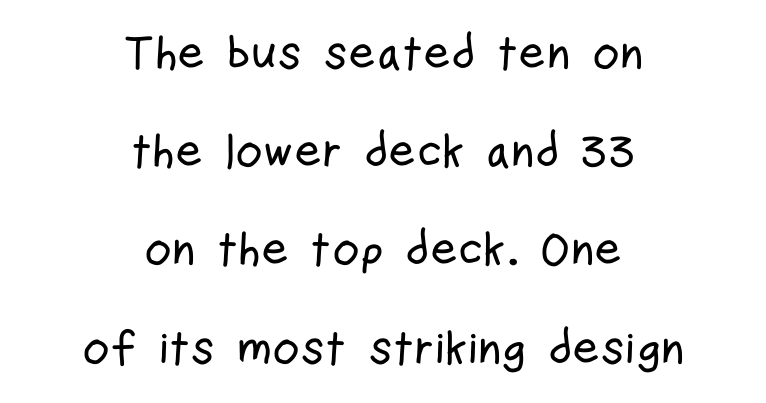
This rendering leaves character spacing at its baseline value. Italic: no, the glyphs are upright roman. Nope, no serifs anywhere on these letters. The rendering positions every line midway between the sides. Vertically, the passage feels expansive, rows floating well apart. Quick note: underline off.
